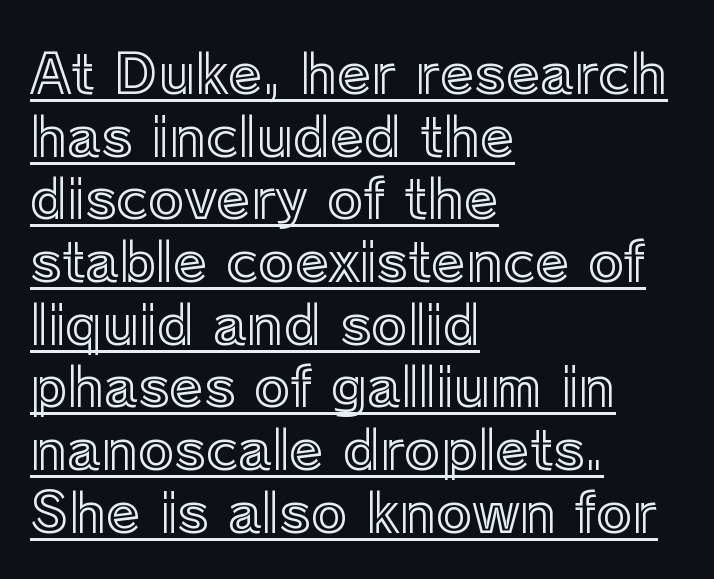
The image shows 55 px text type, upright; set left-aligned, tight line spacing (1.14x), normal letter spacing, underlined; a medium x-height.
